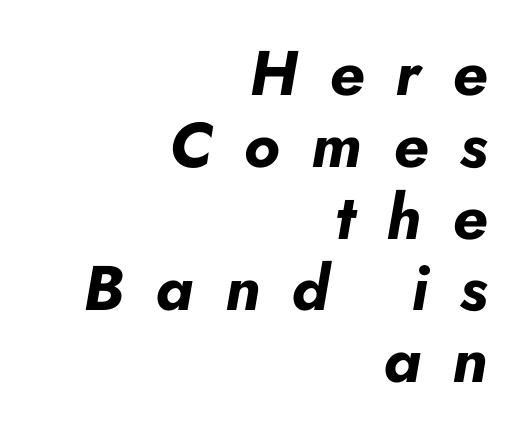
Q: Is the text bold? A: Yes.
Q: Is the text italic (slanted)? A: Yes, it leans right by about 10 degrees.
Q: Is the text underlined? A: No.
Q: How is the paragraph aligned? A: Right-aligned.
Q: Is the spacing between letters normal or unusually wide? A: Unusually wide.
Q: Is the spacing between lines tight, normal or loose? A: Tight.
Q: Width (condensed, normal, or wide)? A: Normal.
Q: Stroke contrast? A: Low.
Q: x-height? A: Small.
Q: Monospaced? A: No.
